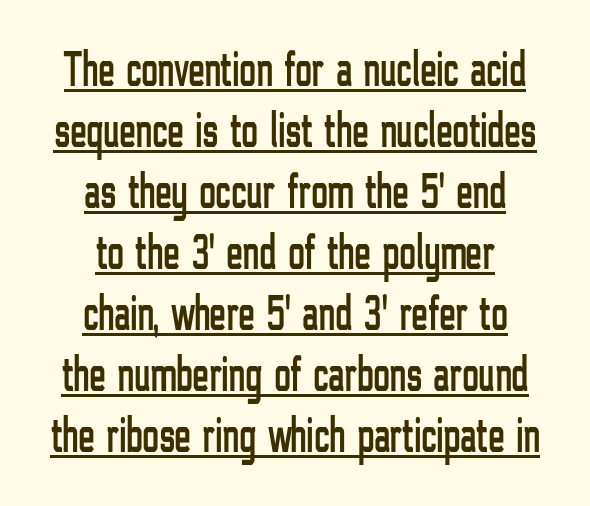
Vertical strokes here are truly vertical. Check where the strokes stop: nothing finishes them off — pure sans. You could call the tracking neutral — neither tight nor loose. The passage is arranged like a title page — every line centered.
